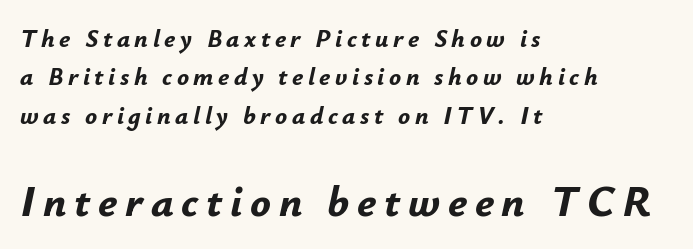
This sample has the flowing, uneven cadence of proportional lettering. The rendering enlarges the type as you move from the upper chunk to the lower. Check under the words: just untouched page. All the whitespace from short lines collects on the right. Posture: slanted. Interline gaps are of average width in this sample.
